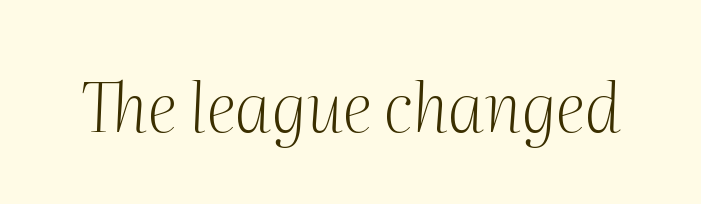
The typesetting does not lean heavy: it is not bold. To sum up the face: it has serifs. Looks like regular typesetting: each glyph gets only the width it needs. The gaps between neighbouring characters are ordinary and unremarkable. Honestly, there is no underline to notice here at all. The passage shown leans; its letterforms are oblique.
